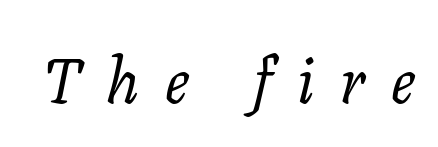
You can tell it's italic because the verticals aren't actually vertical. The type is letterspaced generously, with wide tracking. The face used here is seriffed, in the tradition of book romans. This sample has the flowing, uneven cadence of proportional lettering. Only glyphs here, with clear space below each row. Weight: in the light-to-regular range.
